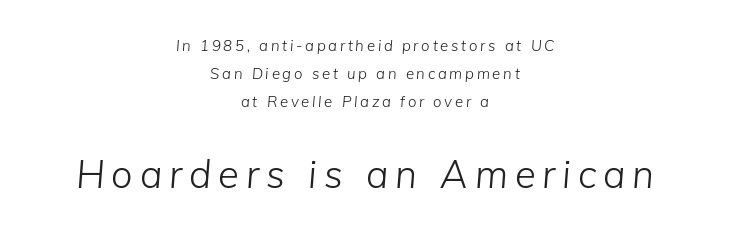
Q: Is the text bold? A: No.
Q: Is the text italic (slanted)? A: Yes, it leans right by about 5 degrees.
Q: Is the text underlined? A: No.
Q: How is the paragraph aligned? A: Centered.
Q: Which block of text is set in a larger size, the first (top) or the second (bottom)? A: The second (bottom) one.
Q: Width (condensed, normal, or wide)? A: Normal.
Q: Stroke contrast? A: Low.
Q: x-height? A: Medium.
Q: Monospaced? A: No.
